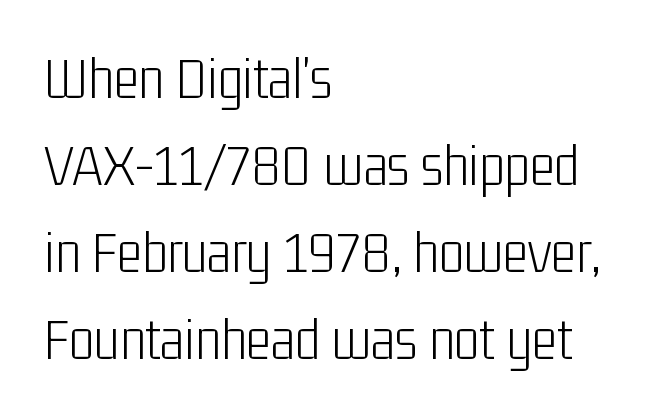
{"serif": "no", "italic": "no", "bold": "no", "weight": "light", "width": "condensed", "stroke_contrast": "low", "x_height": "medium", "monospaced": "no", "underline": "no", "align": "left", "line_spacing": "normal", "line_spacing_ratio": 1.45, "letter_spacing": "normal", "letter_spacing_em": 0.0, "glyph_px": 60}
